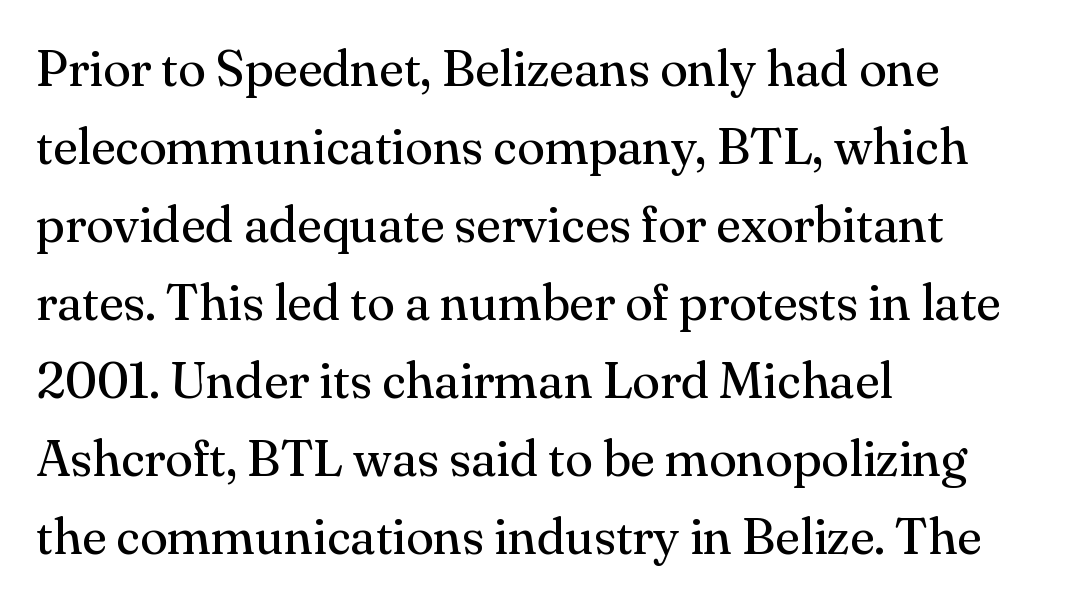
The image shows 51 px regular-weight serif type, upright; set left-aligned, normal line spacing (1.53x), normal letter spacing, not underlined; medium stroke contrast and a small x-height.
